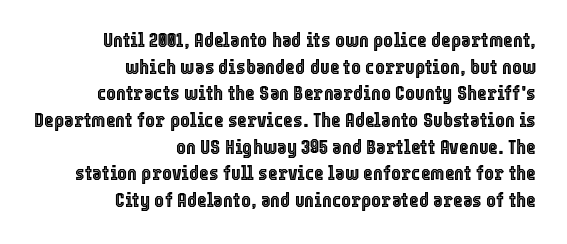
Q: Is the text italic (slanted)? A: No, it is upright.
Q: Is the text underlined? A: No.
Q: How is the paragraph aligned? A: Right-aligned.
Q: Is the spacing between letters normal or unusually wide? A: Normal.
Q: Is the spacing between lines tight, normal or loose? A: Normal.
